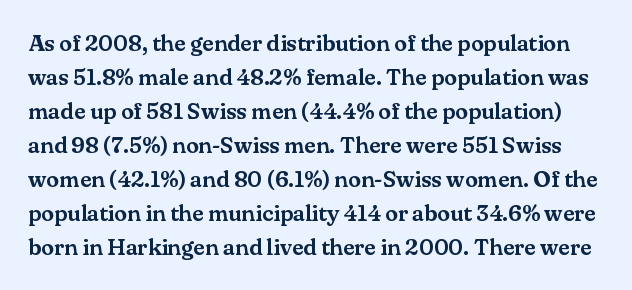
Q: Is the text italic (slanted)? A: No, it is upright.
Q: Is the text underlined? A: No.
Q: Is the spacing between letters normal or unusually wide? A: Normal.
Q: Is the spacing between lines tight, normal or loose? A: Normal.
